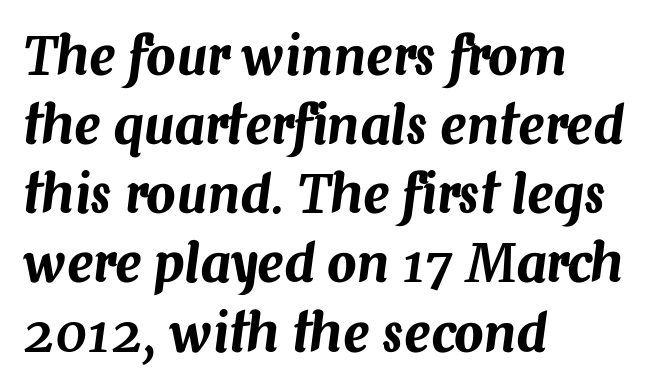
Nothing unusual about the tracking: characters are spaced as the font intends. Reading down the block, your eye returns to a fixed left position each line. Note the varied advance widths — an 'i' is clearly narrower than an 'm'. Looking at the ascenders, they clearly lean. In terms of leading, this rendering sits right in the middle. Underlining? Definitely not there.
